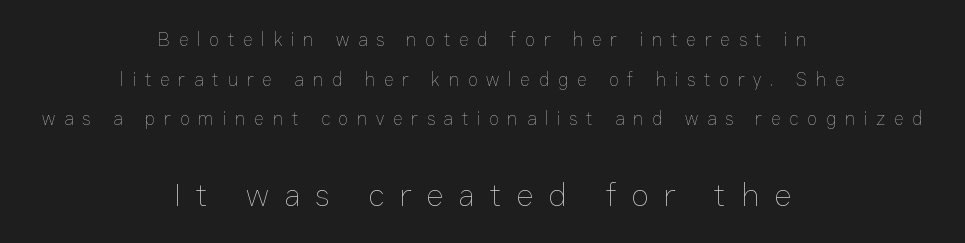
Q: Is the text bold? A: No.
Q: Is the text italic (slanted)? A: No, it is upright.
Q: Is the text underlined? A: No.
Q: How is the paragraph aligned? A: Centered.
Q: Is the spacing between letters normal or unusually wide? A: Unusually wide.
Q: Is the spacing between lines tight, normal or loose? A: Loose.
Q: Which block of text is set in a larger size, the first (top) or the second (bottom)? A: The second (bottom) one.
Q: Width (condensed, normal, or wide)? A: Normal.
Q: Stroke contrast? A: Low.
Q: x-height? A: Medium.
Q: Monospaced? A: No.
